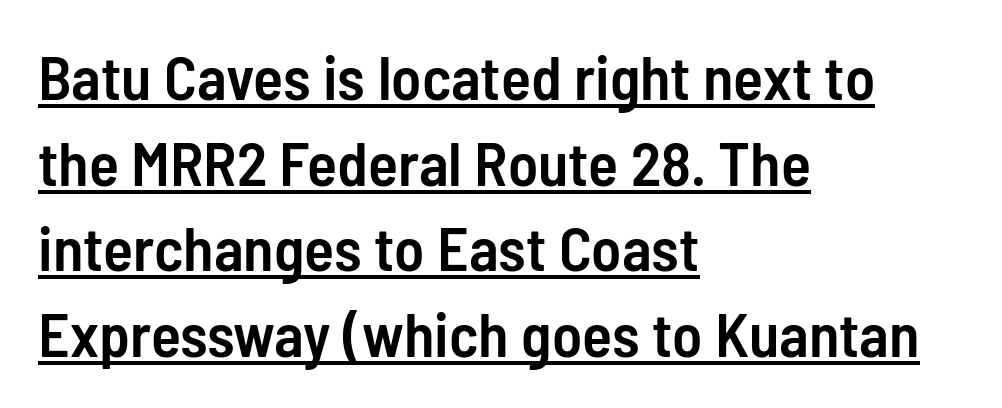
The image shows 62 px semibold, condensed sans-serif type, upright; set left-aligned, normal line spacing (1.38x), normal letter spacing, underlined; low stroke contrast and a medium x-height.
